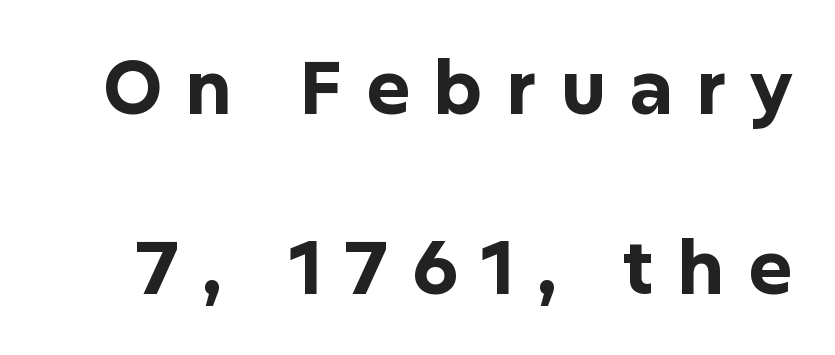
Q: Is the text bold? A: Yes.
Q: Is the text italic (slanted)? A: No, it is upright.
Q: Is the typeface a serif or a sans-serif typeface? A: Sans-serif.
Q: Is the text underlined? A: No.
Q: Is the spacing between letters normal or unusually wide? A: Unusually wide.
Q: Is the spacing between lines tight, normal or loose? A: Loose.
Q: Width (condensed, normal, or wide)? A: Normal.
Q: Stroke contrast? A: Low.
Q: x-height? A: Medium.
Q: Monospaced? A: No.
